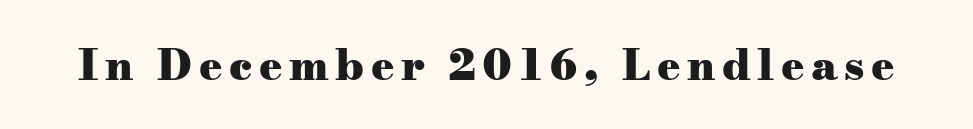
Are there feet on the stems? There are — it's a serif. Check under the words: just untouched page. Looks like regular typesetting: each glyph gets only the width it needs. Characters remain perfectly vertical along every line. What weight is shown? A full bold with thick strokes.
